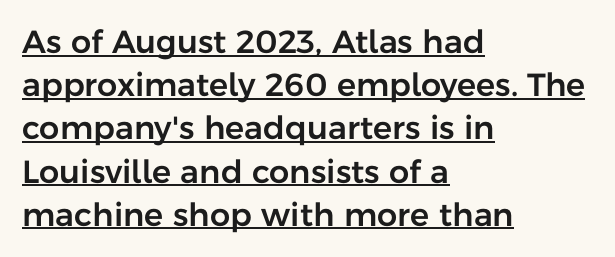
Q: Is the text italic (slanted)? A: No, it is upright.
Q: Is the typeface a serif or a sans-serif typeface? A: Sans-serif.
Q: Is the text underlined? A: Yes.
Q: How is the paragraph aligned? A: Left-aligned.
Q: Is the spacing between letters normal or unusually wide? A: Normal.
Q: Is the spacing between lines tight, normal or loose? A: Normal.
Q: Width (condensed, normal, or wide)? A: Normal.
Q: Stroke contrast? A: Low.
Q: x-height? A: Medium.
Q: Monospaced? A: No.
